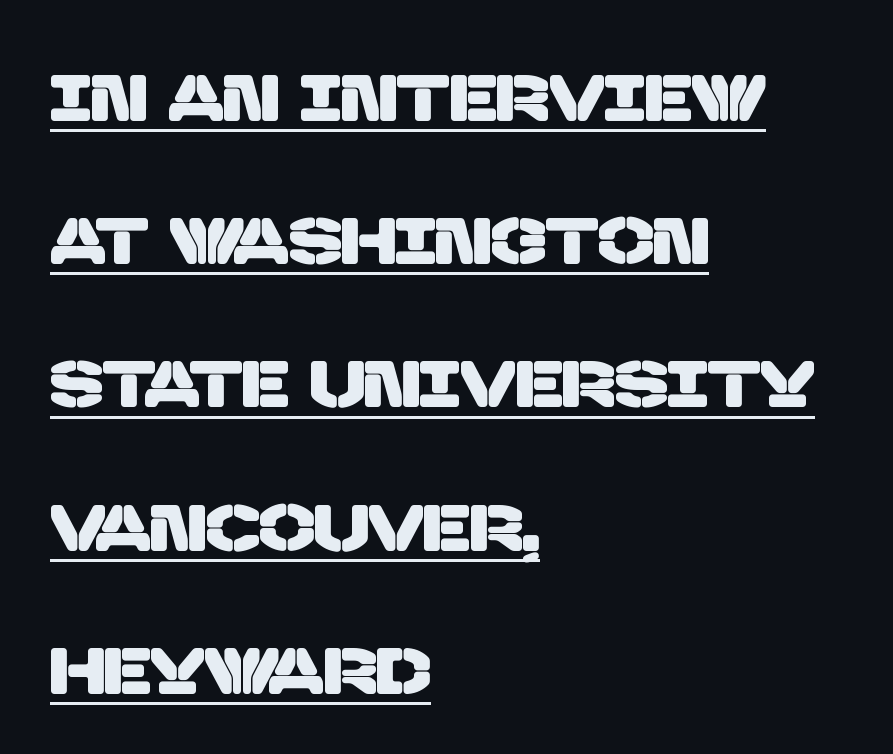
The lettering is marked with a stroke running underneath it. Line spacing here is loose. In CSS terms this would be text-align: left. The letters advance in unequal steps, a hallmark of proportional type. Inter-character spacing is left at the font's built-in metrics.
